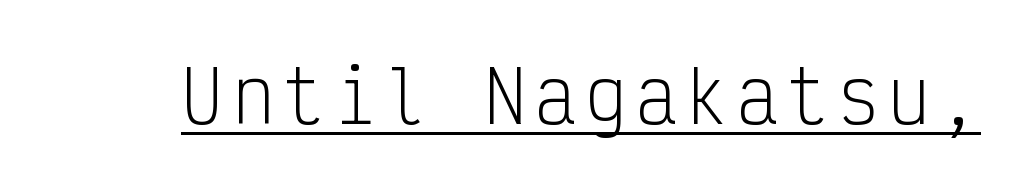
Ascenders rise straight up at ninety degrees. No heavy texture on the line: the type isn't bold. What kind of face is this? One without serifs — a sans. Note the uniform advance width — an 'i' takes as much space as an 'm'.
